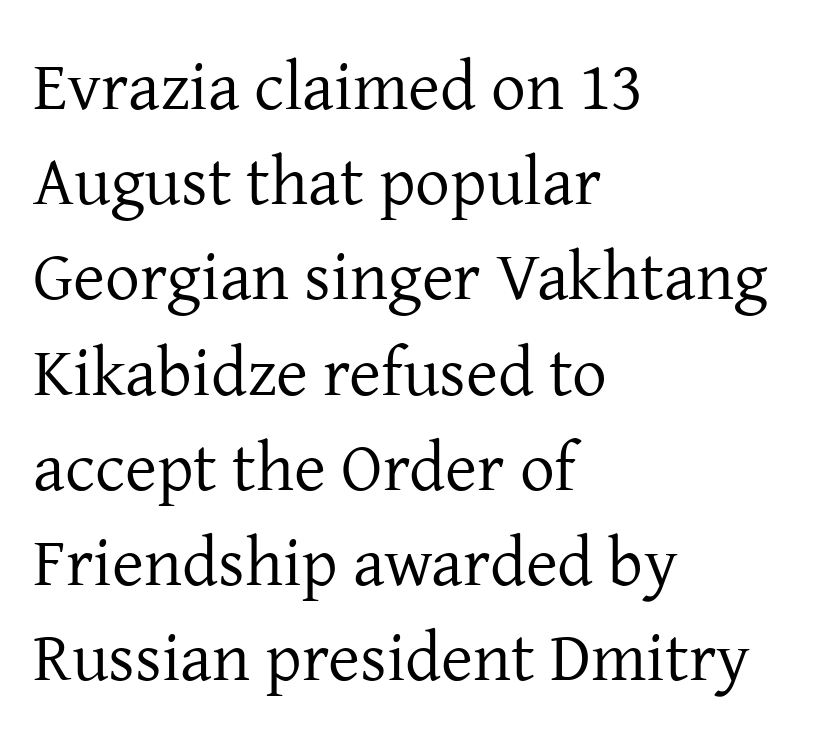
Q: Is the text bold? A: No.
Q: Is the text italic (slanted)? A: No, it is upright.
Q: Is the typeface a serif or a sans-serif typeface? A: Serif.
Q: Is the text underlined? A: No.
Q: How is the paragraph aligned? A: Left-aligned.
Q: Is the spacing between letters normal or unusually wide? A: Normal.
Q: Is the spacing between lines tight, normal or loose? A: Normal.
Q: Width (condensed, normal, or wide)? A: Normal.
Q: Stroke contrast? A: Low.
Q: x-height? A: Medium.
Q: Monospaced? A: No.
